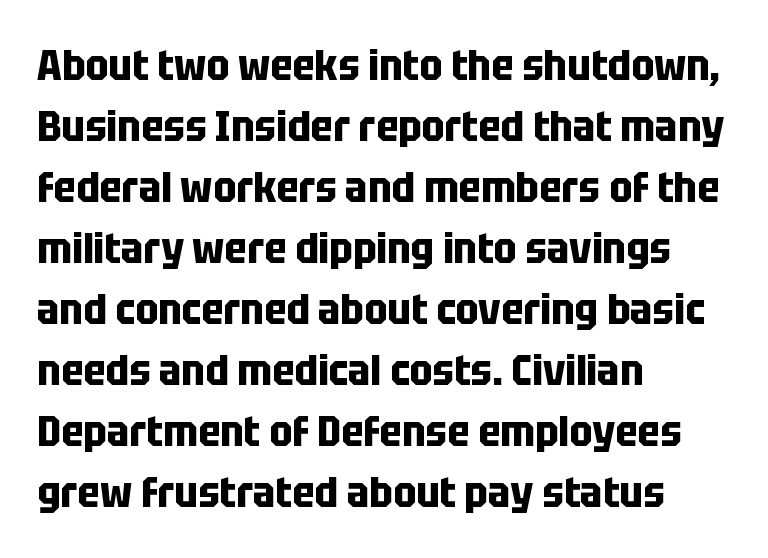
Q: Is the text bold? A: Yes.
Q: Is the text italic (slanted)? A: No, it is upright.
Q: Is the typeface a serif or a sans-serif typeface? A: Sans-serif.
Q: Is the text underlined? A: No.
Q: How is the paragraph aligned? A: Left-aligned.
Q: Is the spacing between letters normal or unusually wide? A: Normal.
Q: Is the spacing between lines tight, normal or loose? A: Normal.
Q: Width (condensed, normal, or wide)? A: Condensed.
Q: Stroke contrast? A: Low.
Q: x-height? A: Large.
Q: Monospaced? A: No.
